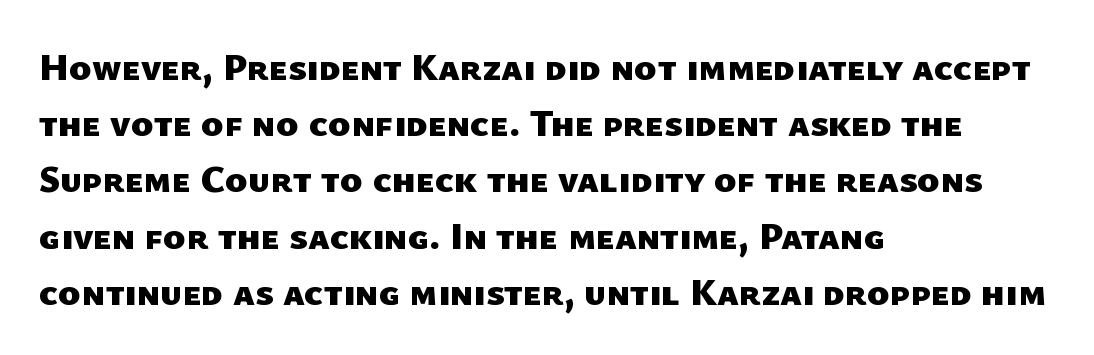
{"serif": "no", "bold": "yes", "weight": "heavy", "width": "normal", "stroke_contrast": "low", "x_height": "medium", "monospaced": "no", "underline": "no", "align": "left", "line_spacing": "normal", "line_spacing_ratio": 1.48, "letter_spacing": "normal", "letter_spacing_em": 0.0, "glyph_px": 38}
